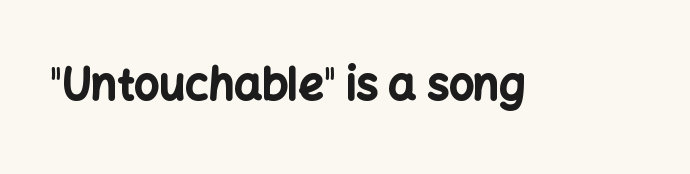
The image shows 44 px bold sans-serif type, upright; set normal letter spacing, not underlined; low stroke contrast and a medium x-height.
